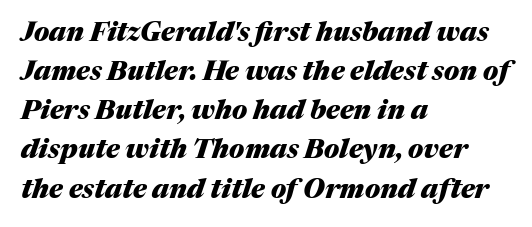
The image shows 27 px bold type, italic (leaning right); set left-aligned, normal line spacing (1.45x), normal letter spacing, not underlined.
